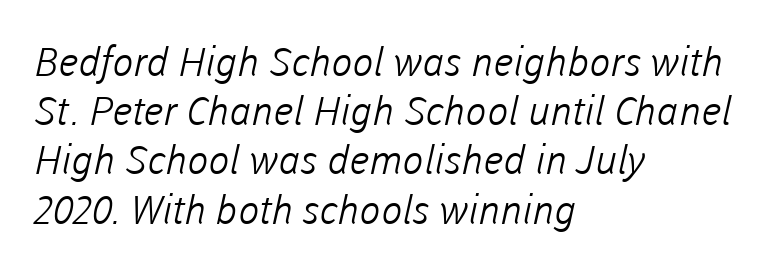
These lines are rendered in a variable-pitch font. Vertical stems look standard width or narrower in stroke. Line starts are locked; line ends wander. Glance below the letters and you will spot only blank space.
